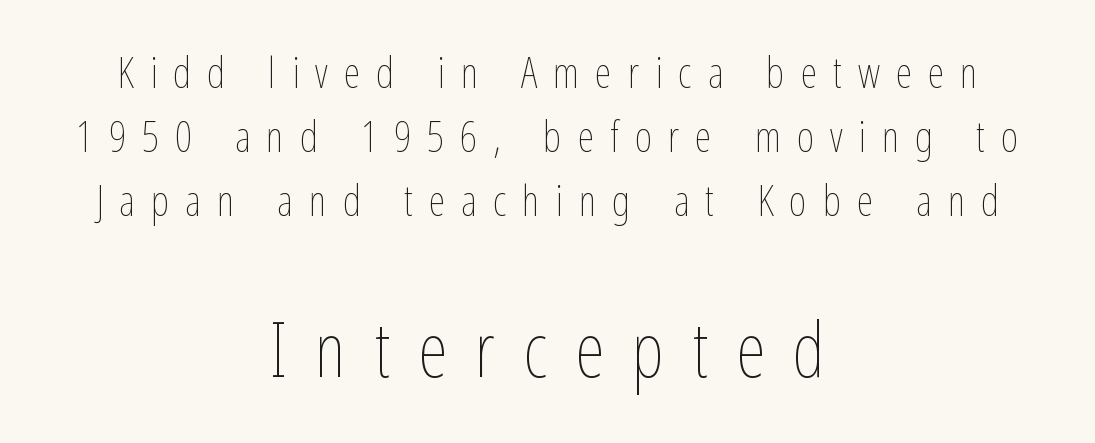
Line starts and ends both wander, symmetrically. Each word looks stretched out because of the extra space between its letters. No heavy texture on the line: the type isn't bold. Quick note: not italic, upright.
